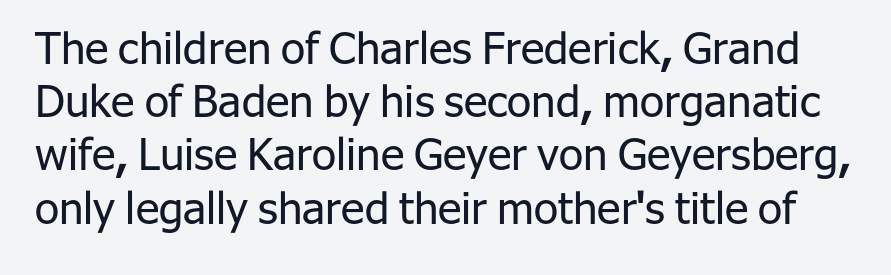
{"serif": "no", "italic": "no", "bold": "no", "weight": "regular", "width": "normal", "stroke_contrast": "low", "x_height": "medium", "monospaced": "no", "underline": "no", "line_spacing_ratio": 1.21, "letter_spacing": "normal", "letter_spacing_em": 0.0, "glyph_px": 44}
